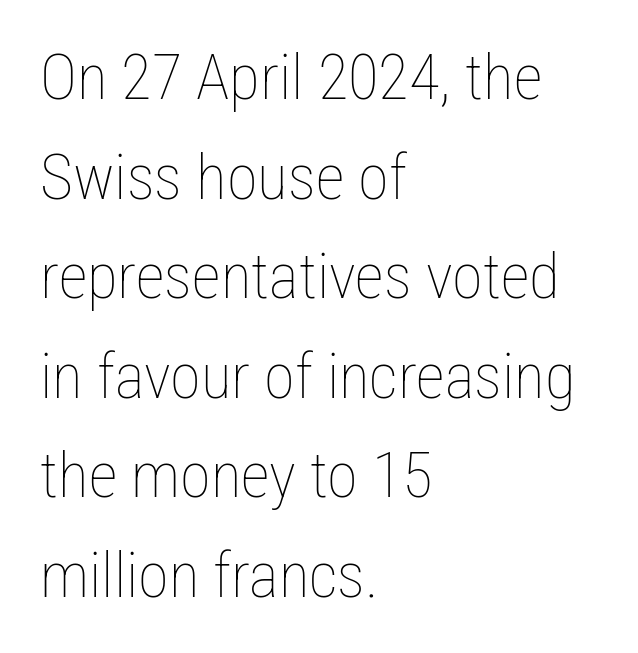
Q: Is the text bold? A: No.
Q: Is the text italic (slanted)? A: No, it is upright.
Q: Is the text underlined? A: No.
Q: How is the paragraph aligned? A: Left-aligned.
Q: Is the spacing between letters normal or unusually wide? A: Normal.
Q: Is the spacing between lines tight, normal or loose? A: Normal.
Q: Width (condensed, normal, or wide)? A: Condensed.
Q: Stroke contrast? A: Low.
Q: x-height? A: Medium.
Q: Monospaced? A: No.
